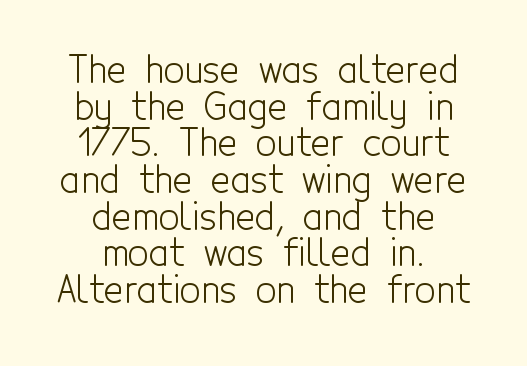
Check where the strokes stop: nothing finishes them off — pure sans. Think standard paragraph weight, or any step lighter than that. Tall strokes in this sample are plumb rather than angled. If you measured baseline to baseline, you'd find a short distance. Tracking here is standard; glyphs follow each other at the usual distance. Lines of text with bare space underneath.
